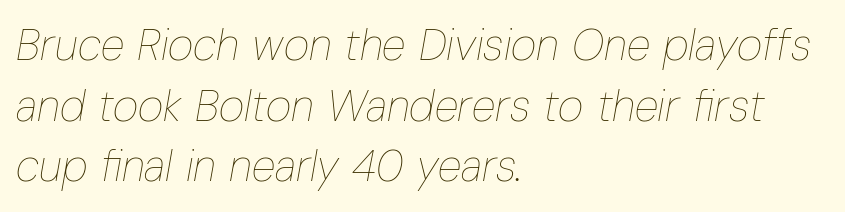
{"italic": "yes", "lean": "right", "slant_degrees": 10, "bold": "no", "weight": "thin", "width": "condensed", "stroke_contrast": "low", "x_height": "medium", "monospaced": "no", "underline": "no", "align": "left", "line_spacing": "normal", "line_spacing_ratio": 1.38, "letter_spacing": "normal", "letter_spacing_em": 0.0, "glyph_px": 44}
